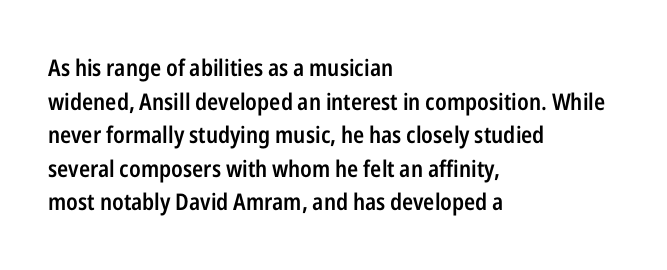
Is there any slant? The stems are plumb. Decoration check: the copy has no underline. Nothing unusual about the tracking: characters are spaced as the font intends. What weight is shown? A semibold, between regular and bold. The setting favours the left margin, as ordinary paragraphs usually do.
